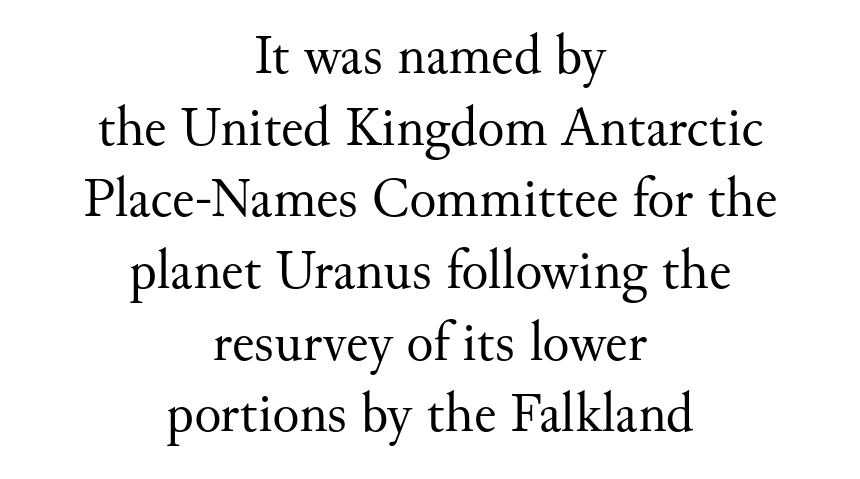
Q: Is the text bold? A: No.
Q: Is the text italic (slanted)? A: No, it is upright.
Q: Is the typeface a serif or a sans-serif typeface? A: Serif.
Q: Is the text underlined? A: No.
Q: How is the paragraph aligned? A: Centered.
Q: Is the spacing between letters normal or unusually wide? A: Normal.
Q: Is the spacing between lines tight, normal or loose? A: Normal.
Q: Width (condensed, normal, or wide)? A: Normal.
Q: Stroke contrast? A: Medium.
Q: x-height? A: Small.
Q: Monospaced? A: No.
